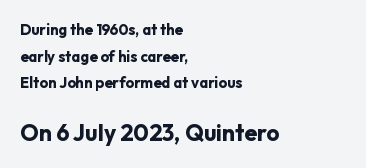
{"italic": "no", "bold": "yes", "underline": "no", "align": "left", "line_spacing_ratio": 1.78, "letter_spacing": "normal", "letter_spacing_em": 0.0, "larger_block": "second", "size_ratio": 1.53, "glyph_px": 23}
